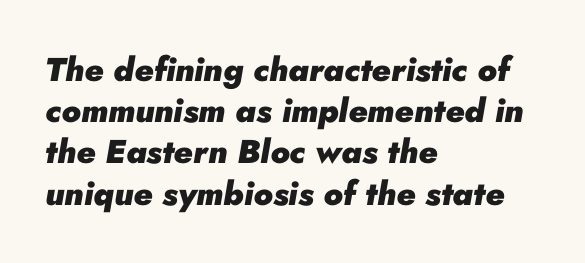
Q: Is the text bold? A: Yes.
Q: Is the text italic (slanted)? A: Yes, it leans right by about 10 degrees.
Q: Is the text underlined? A: No.
Q: How is the paragraph aligned? A: Left-aligned.
Q: Is the spacing between letters normal or unusually wide? A: Normal.
Q: Is the spacing between lines tight, normal or loose? A: Normal.
Q: Width (condensed, normal, or wide)? A: Normal.
Q: Stroke contrast? A: Low.
Q: x-height? A: Small.
Q: Monospaced? A: No.
